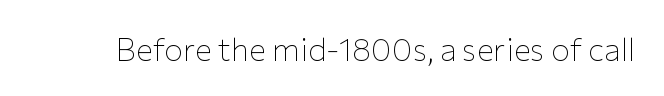
Q: Is the text bold? A: No.
Q: Is the text italic (slanted)? A: No, it is upright.
Q: Is the typeface a serif or a sans-serif typeface? A: Sans-serif.
Q: Is the text underlined? A: No.
Q: Is the spacing between letters normal or unusually wide? A: Normal.
Q: Width (condensed, normal, or wide)? A: Normal.
Q: Stroke contrast? A: Low.
Q: x-height? A: Medium.
Q: Monospaced? A: No.
